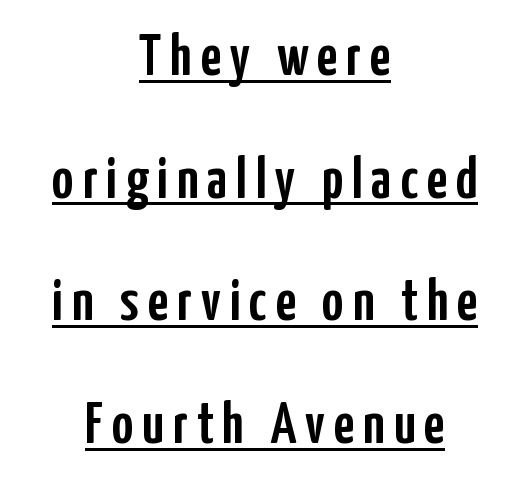
{"serif": "no", "italic": "no", "width": "condensed", "stroke_contrast": "low", "x_height": "medium", "monospaced": "no", "underline": "yes", "align": "center", "line_spacing": "loose", "line_spacing_ratio": 2.08, "glyph_px": 59}
